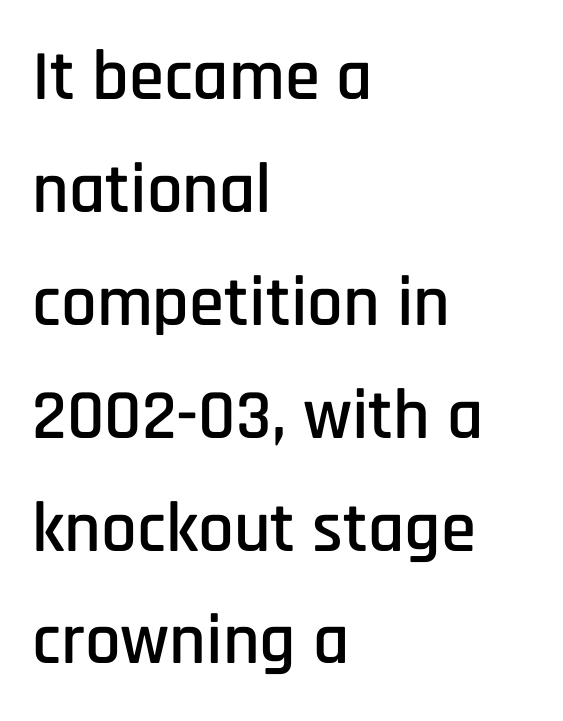
The vertical gap from one line to the next is medium. The letters stand straight up with perfectly vertical stems. Underlining? Definitely not there. Regarding serifs, this sample does without them. In CSS terms this would be text-align: left.
